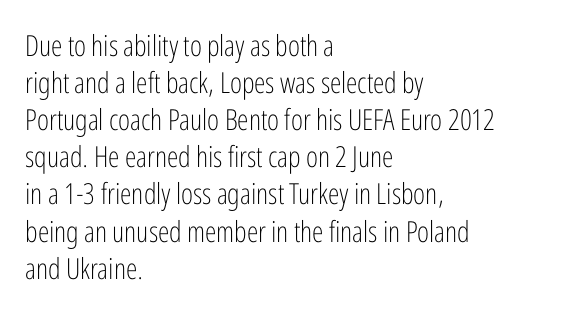
The foot of each line stays bare and open. The horizontal fit of the characters is conventional and even. A quiet, ordinary-to-light weight characterises the typeface. The passage shown is typeset with a sans-serif family. A typesetter would mark this as roman, not italic.
